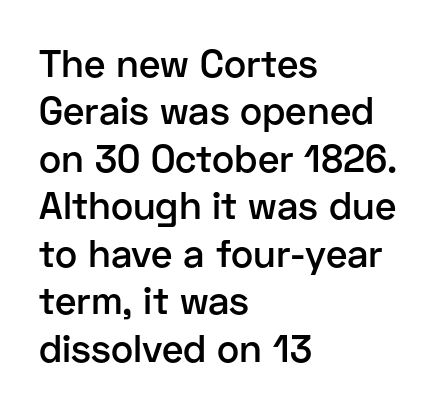
The gap between lines stays unmarked. Look at the stroke-to-counter ratio: somewhat heavy, a semibold. Italic? Not at all — the glyphs are vertical. You could not count columns in this text — the font is proportionally spaced. Compared with typical paragraphs, the rows here are spaced about the same.
